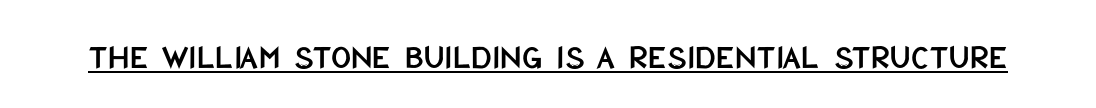
The image shows 35 px condensed sans-serif type, upright; set normal letter spacing, underlined; low stroke contrast and a large x-height.
